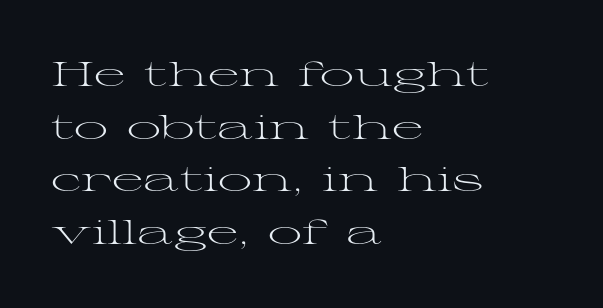
One glance says typical: line gaps are just what's usual. The font sits on the lighter half of the weight spectrum, regular included. Nobody touched the tracking dial on this one. Character widths vary here, with narrow letters taking less room than wide ones. The words here are not underlined. Caption: multi-line text, flush left, ragged right.
